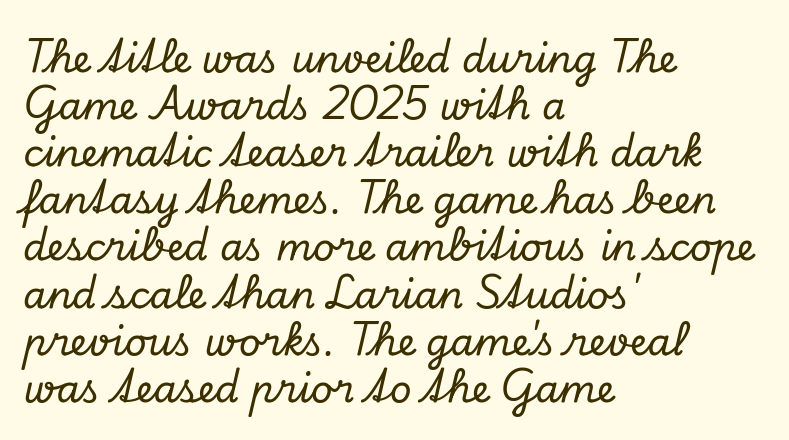
The image shows 38 px serif type, italic (leaning right); set left-aligned, line spacing 1.24x, normal letter spacing, not underlined; low stroke contrast and a small x-height.
